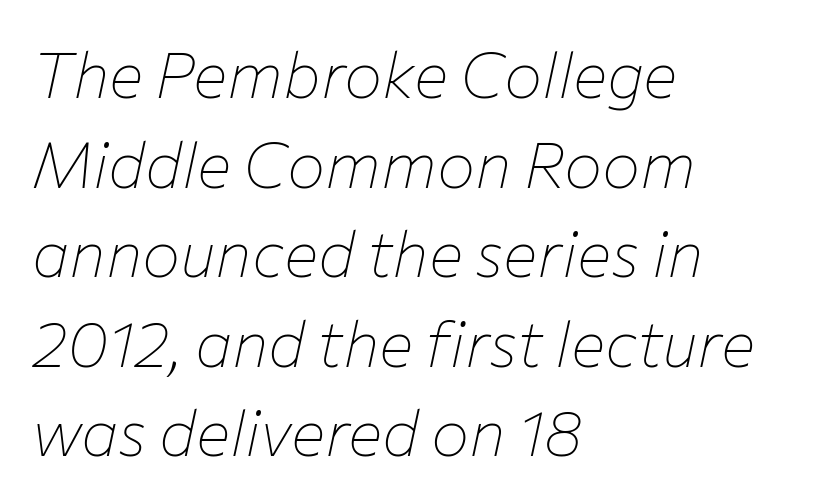
Ink coverage per letter is moderate at most. Look at the tracking — it's just the regular setting, nothing added. Notice how descenders clear the ascenders below comfortably — that's standard leading. A typesetter would call this proportional, since set widths differ per character. The face used here has a pronounced slope to its letters. The paragraph shown leans on its left margin.
